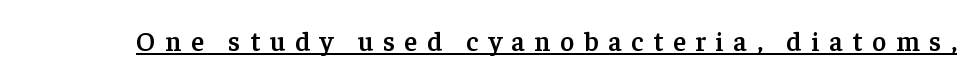
The image shows 27 px text type, upright; set unusually wide letter spacing (+0.36 em), underlined.
